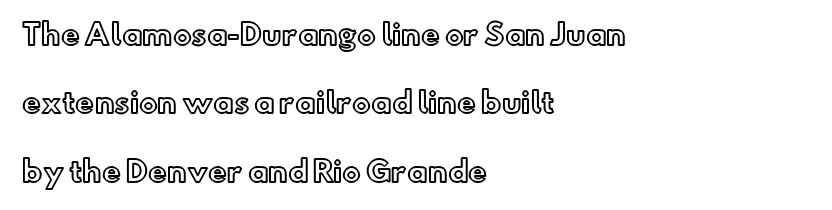
Think of a printed novel: that variable character pitch is what you see here. The paragraph shown leans on its left margin. The lettering holds an erect, upright posture throughout. Nothing unusual about the tracking: characters are spaced as the font intends. Successive baselines arrive slowly, with a big drop between each.
